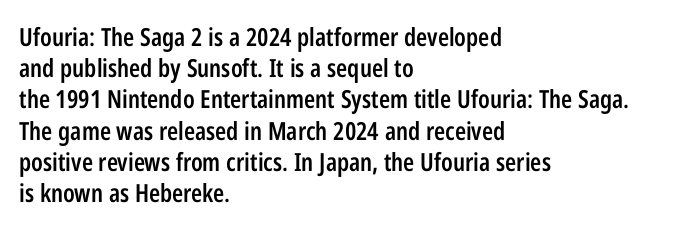
Q: Is the text bold? A: Semi-bold.
Q: Is the text italic (slanted)? A: No, it is upright.
Q: Is the text underlined? A: No.
Q: How is the paragraph aligned? A: Left-aligned.
Q: Is the spacing between letters normal or unusually wide? A: Normal.
Q: Is the spacing between lines tight, normal or loose? A: Normal.
